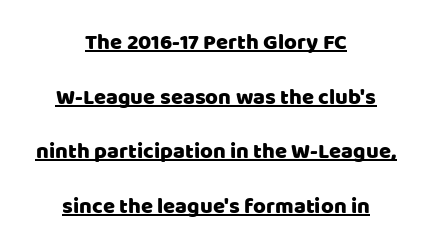
{"italic": "no", "underline": "yes", "align": "center", "line_spacing": "loose", "line_spacing_ratio": 2.48, "letter_spacing": "normal", "letter_spacing_em": 0.0, "glyph_px": 22}
